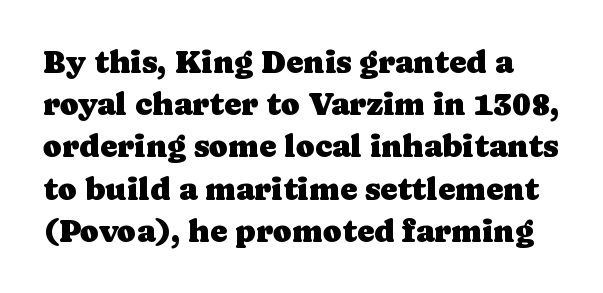
The image shows 32 px serif type, upright; set normal line spacing (1.32x), normal letter spacing, not underlined; low stroke contrast and a medium x-height.
